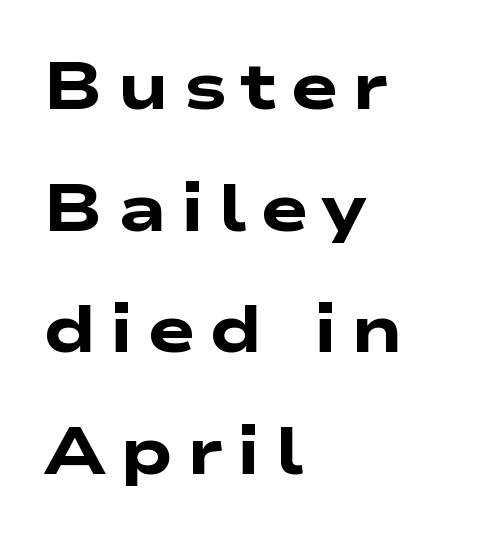
The image shows 65 px heavy, wide sans-serif type; set left-aligned, line spacing 1.87x, unusually wide letter spacing (+0.21 em), not underlined; low stroke contrast and a medium x-height.
